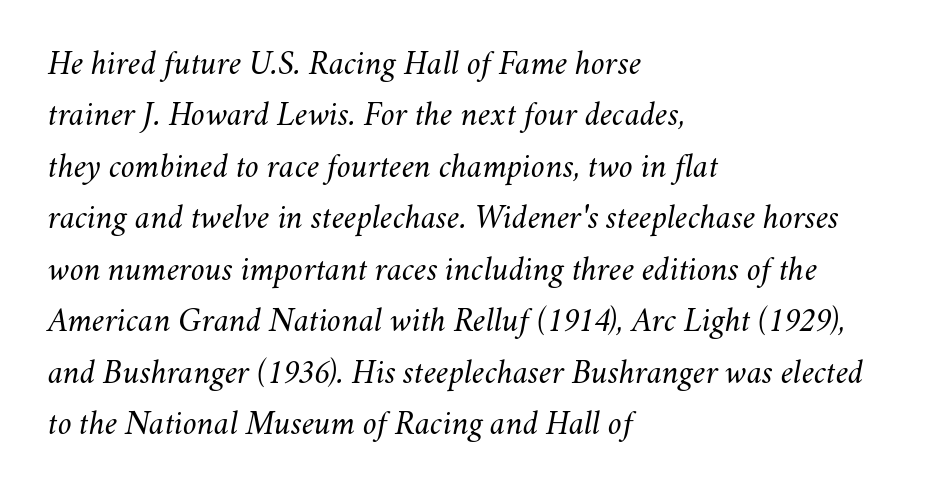
Q: Is the text bold? A: No.
Q: Is the text italic (slanted)? A: Yes, it leans right by about 11 degrees.
Q: Is the text underlined? A: No.
Q: How is the paragraph aligned? A: Left-aligned.
Q: Is the spacing between letters normal or unusually wide? A: Normal.
Q: Is the spacing between lines tight, normal or loose? A: Normal.
Q: Width (condensed, normal, or wide)? A: Normal.
Q: Stroke contrast? A: Medium.
Q: x-height? A: Small.
Q: Monospaced? A: No.
